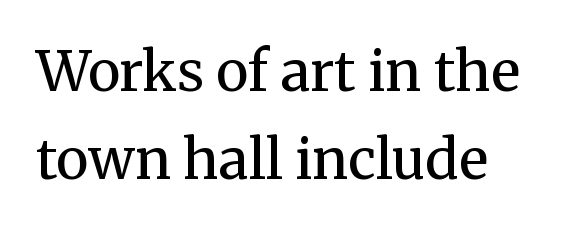
Q: Is the text bold? A: No.
Q: Is the text italic (slanted)? A: No, it is upright.
Q: Is the typeface a serif or a sans-serif typeface? A: Serif.
Q: Is the text underlined? A: No.
Q: How is the paragraph aligned? A: Left-aligned.
Q: Is the spacing between letters normal or unusually wide? A: Normal.
Q: Is the spacing between lines tight, normal or loose? A: Normal.
Q: Width (condensed, normal, or wide)? A: Normal.
Q: Stroke contrast? A: Medium.
Q: x-height? A: Medium.
Q: Monospaced? A: No.
